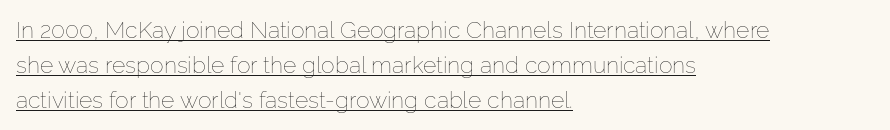
{"italic": "no", "bold": "no", "underline": "yes", "align": "left", "line_spacing": "normal", "line_spacing_ratio": 1.52, "letter_spacing": "normal", "letter_spacing_em": 0.0, "glyph_px": 23}
